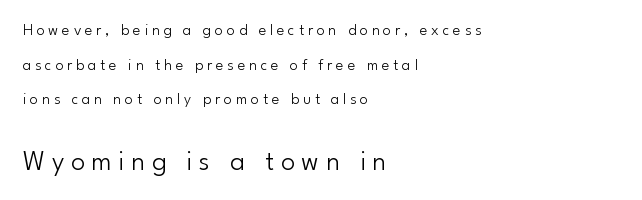
The string is rendered with underlining switched off. The text was rendered using a sans face with plain stroke endings. The letterforms sit at book weight or below. Casual observation: everything's shoved over to the left. The more generous point size was reserved for the lower chunk. Characters follow at a spacing far wider than the type designer built in.
